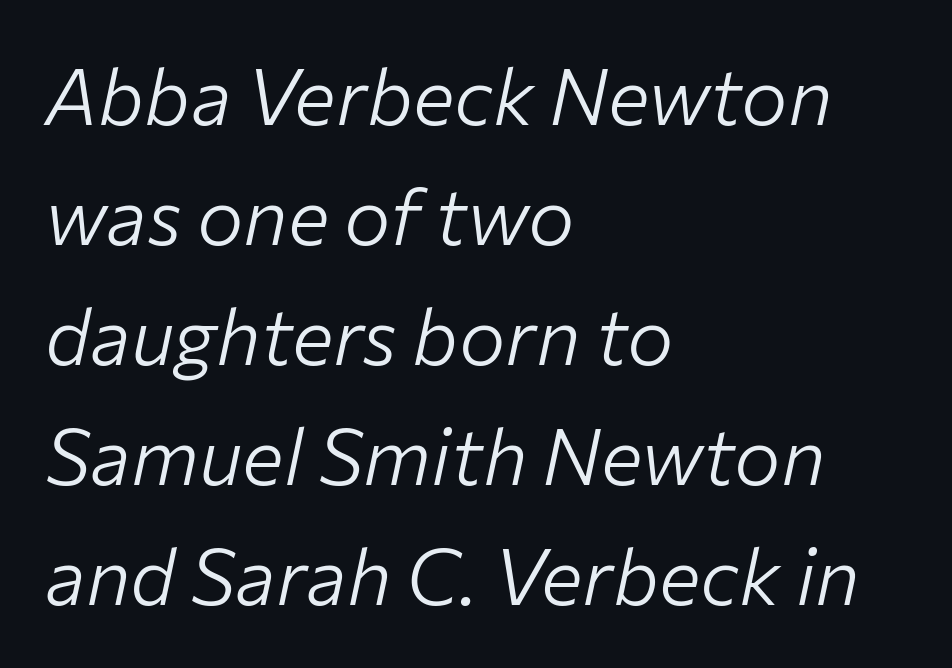
{"italic": "yes", "lean": "right", "slant_degrees": 12, "bold": "no", "weight": "light", "width": "normal", "stroke_contrast": "low", "x_height": "medium", "monospaced": "no", "underline": "no", "align": "left", "line_spacing": "normal", "line_spacing_ratio": 1.54, "letter_spacing": "normal", "letter_spacing_em": 0.0, "glyph_px": 78}
